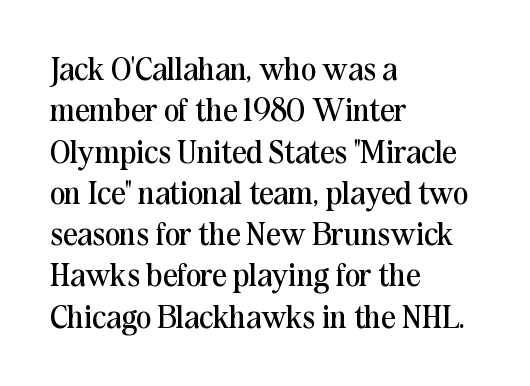
Q: Is the text bold? A: No.
Q: Is the text italic (slanted)? A: No, it is upright.
Q: Is the typeface a serif or a sans-serif typeface? A: Serif.
Q: Is the text underlined? A: No.
Q: How is the paragraph aligned? A: Left-aligned.
Q: Is the spacing between letters normal or unusually wide? A: Normal.
Q: Is the spacing between lines tight, normal or loose? A: Normal.
Q: Width (condensed, normal, or wide)? A: Normal.
Q: Stroke contrast? A: Medium.
Q: x-height? A: Medium.
Q: Monospaced? A: No.
